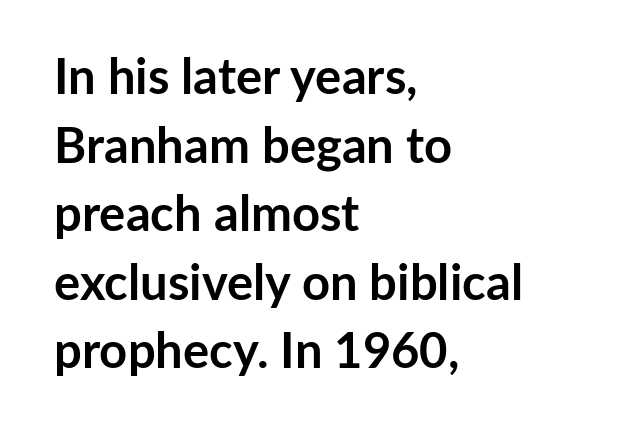
You'd pick this weight for a headline — it's a proper bold. In terms of posture, this sample is upright. Any mark beneath the type? The region is blank. In terms of letterform style, serifs are entirely absent. Leftover space on each line is placed entirely after the last word. Looks like regular typesetting: each glyph gets only the width it needs.
